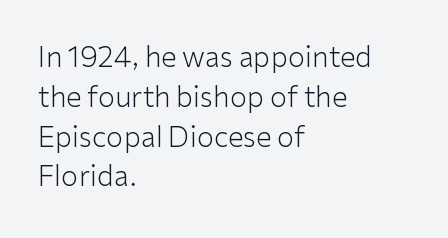
Upright lettering throughout. Compared with a centered layout, this one pins lines to the left instead. The line texture is even and compact thanks to regular tracking. Look at the bottom of the vertical strokes: they stop flat, with no serifs. The face used here is proportionally spaced, like ordinary book or web type. Summary of weight: not heavy and not bold.
